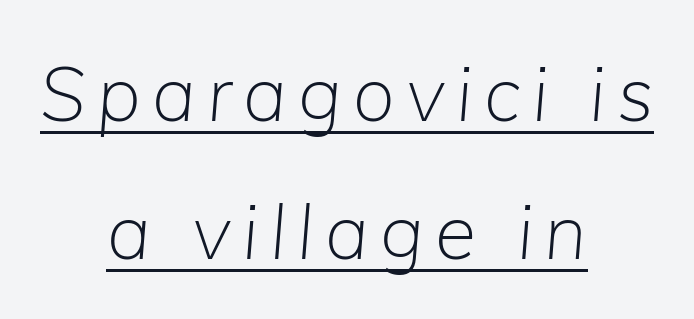
Q: Is the text bold? A: No.
Q: Is the text italic (slanted)? A: Yes, it leans right by about 5 degrees.
Q: Is the text underlined? A: Yes.
Q: How is the paragraph aligned? A: Centered.
Q: Width (condensed, normal, or wide)? A: Normal.
Q: Stroke contrast? A: Low.
Q: x-height? A: Medium.
Q: Monospaced? A: No.
